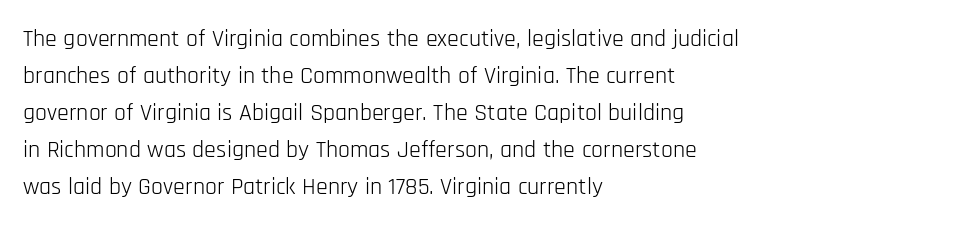
Q: Is the text bold? A: No.
Q: Is the text italic (slanted)? A: No, it is upright.
Q: Is the text underlined? A: No.
Q: How is the paragraph aligned? A: Left-aligned.
Q: Is the spacing between letters normal or unusually wide? A: Normal.
Q: Is the spacing between lines tight, normal or loose? A: Normal.
